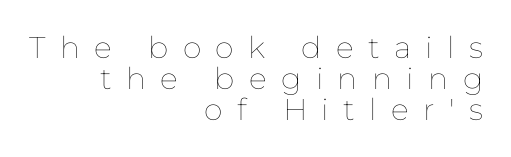
Q: Is the text bold? A: No.
Q: Is the text italic (slanted)? A: No, it is upright.
Q: Is the text underlined? A: No.
Q: How is the paragraph aligned? A: Right-aligned.
Q: Is the spacing between letters normal or unusually wide? A: Unusually wide.
Q: Is the spacing between lines tight, normal or loose? A: Tight.
Q: Width (condensed, normal, or wide)? A: Normal.
Q: Stroke contrast? A: Low.
Q: x-height? A: Medium.
Q: Monospaced? A: No.
